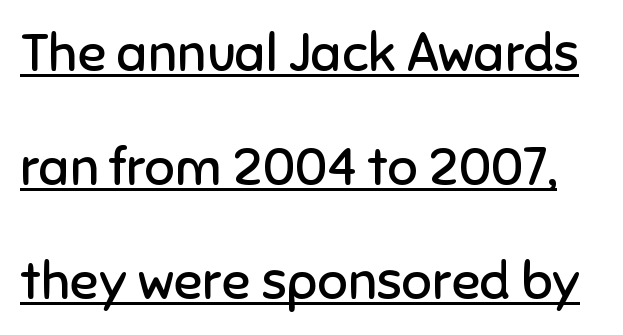
{"serif": "no", "italic": "no", "bold": "no", "weight": "regular", "width": "normal", "stroke_contrast": "low", "x_height": "medium", "monospaced": "no", "underline": "yes", "line_spacing": "loose", "line_spacing_ratio": 2.15, "letter_spacing": "normal", "letter_spacing_em": 0.0, "glyph_px": 53}
